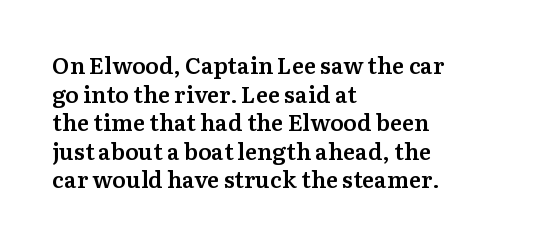
The image shows 23 px text type, upright; set left-aligned, line spacing 1.24x, normal letter spacing, not underlined.
